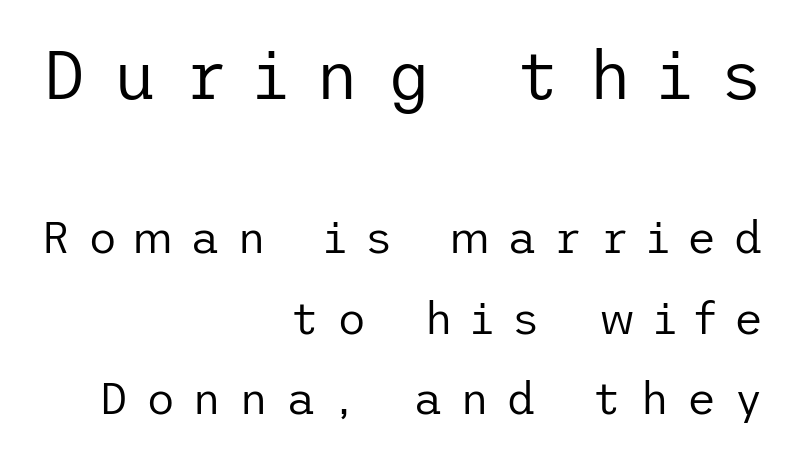
The image shows 68 px regular-weight sans-serif type, upright; set right-aligned, line spacing 1.78x, unusually wide letter spacing (+0.39 em), not underlined; the first (top) block is 1.51x larger; low stroke contrast and a medium x-height.
